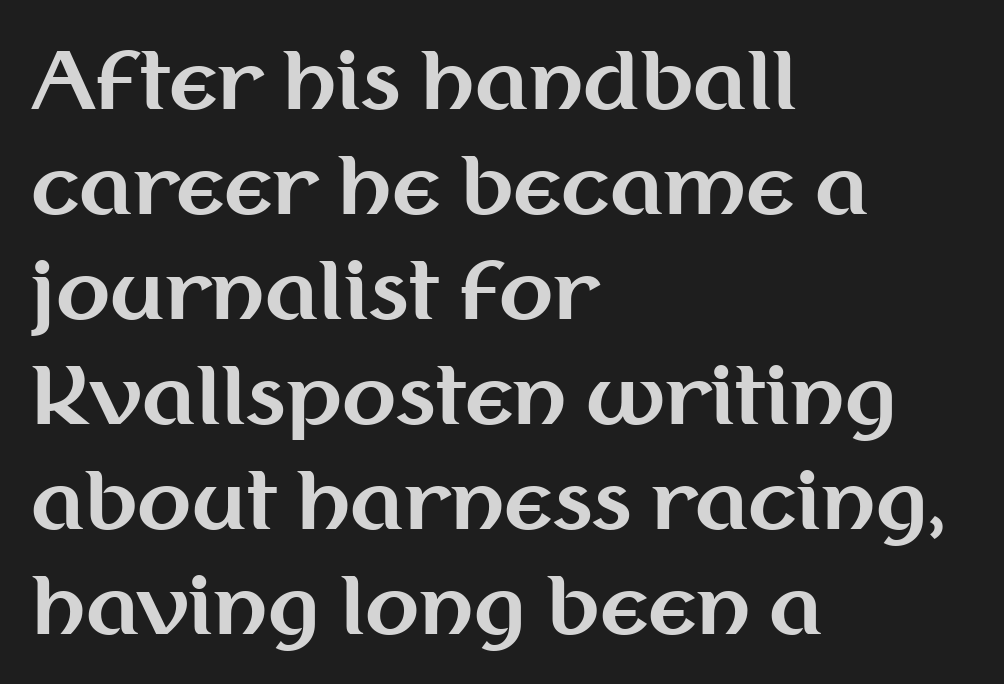
The image shows 79 px bold sans-serif type, upright; set left-aligned, normal line spacing (1.33x), normal letter spacing, not underlined; medium stroke contrast and a medium x-height.
